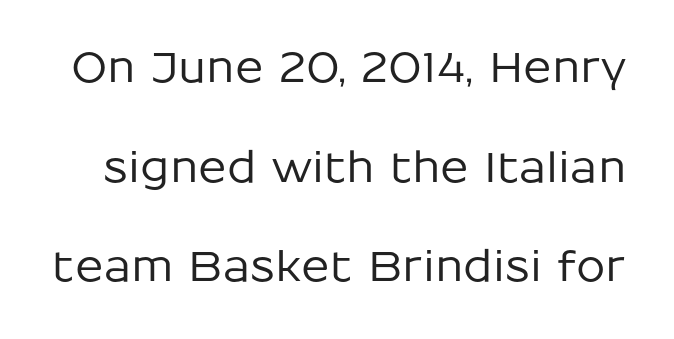
Every stem runs plumb, perpendicular to the baseline. The rendering uses a large line-height, opening up the rows. Only glyphs here, with clear space below each row. The designer went with a sans here, leaving each stem footless. Is the letter spacing exaggerated? No — it looks like the ordinary default.
